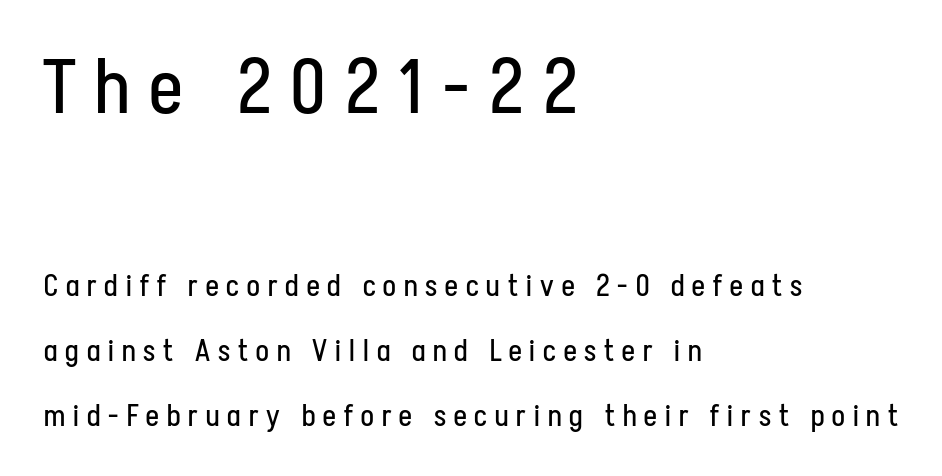
{"serif": "no", "italic": "no", "bold": "no", "weight": "regular", "width": "condensed", "stroke_contrast": "low", "x_height": "medium", "monospaced": "no", "underline": "no", "align": "left", "line_spacing": "loose", "line_spacing_ratio": 2.16, "letter_spacing": "wide", "letter_spacing_em": 0.27, "larger_block": "first", "size_ratio": 2.53, "glyph_px": 76}
